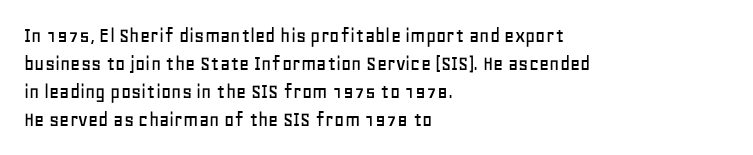
The image shows 22 px text type, upright; set left-aligned, normal line spacing (1.27x), normal letter spacing, not underlined.
